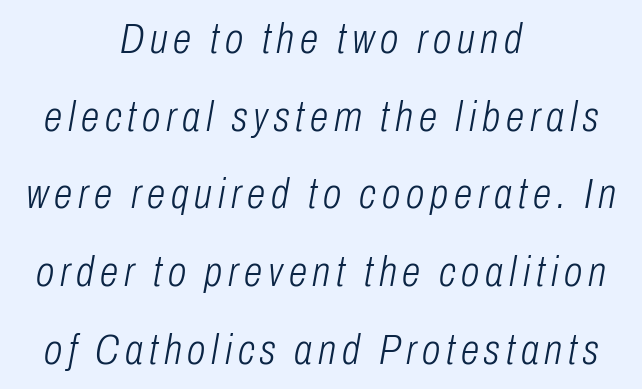
The image shows 42 px light, condensed type, italic (leaning right); set centered, line spacing 1.85x, not underlined; low stroke contrast and a medium x-height.
